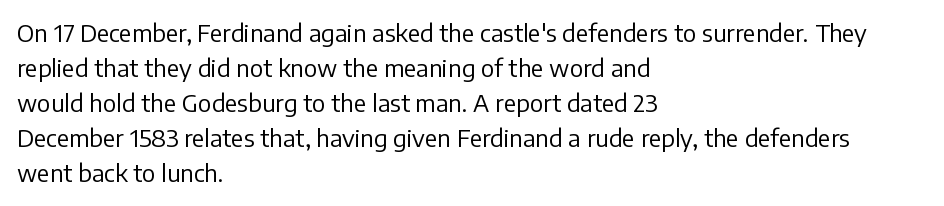
No word sits above an underline. This is the regular roman posture of the typeface. The lines in this sample share a left origin and differ only in where they stop. Successive baselines arrive at the customary interval.
